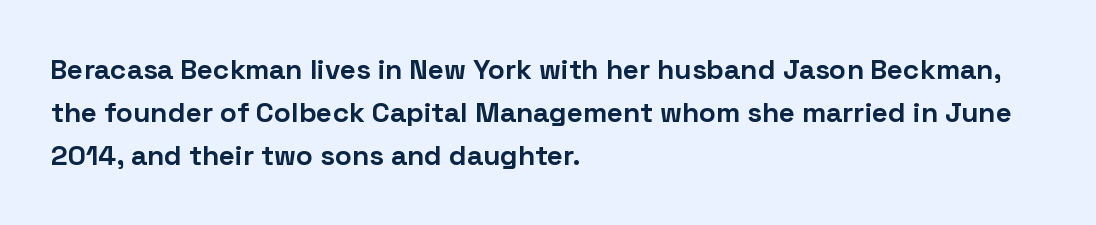
{"serif": "no", "italic": "no", "bold": "yes", "weight": "bold", "width": "normal", "stroke_contrast": "low", "x_height": "medium", "monospaced": "no", "underline": "no", "align": "left", "line_spacing": "normal", "line_spacing_ratio": 1.53, "letter_spacing": "normal", "letter_spacing_em": 0.0, "glyph_px": 28}
